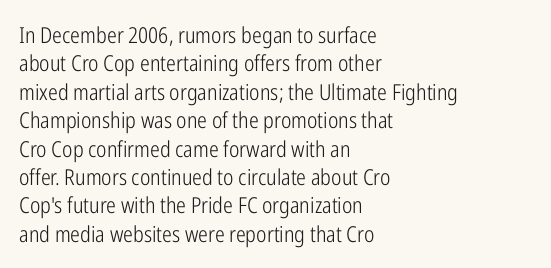
The image shows 22 px text type, upright; set left-aligned, normal line spacing (1.29x), normal letter spacing, not underlined.
